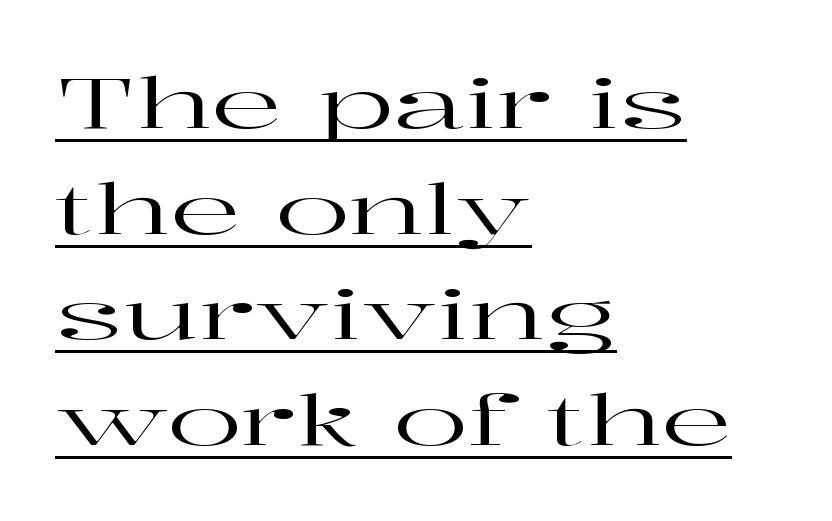
{"serif": "yes", "italic": "no", "width": "wide", "stroke_contrast": "high", "x_height": "medium", "monospaced": "no", "underline": "yes", "align": "left", "line_spacing": "normal", "line_spacing_ratio": 1.53, "letter_spacing": "normal", "letter_spacing_em": 0.0, "glyph_px": 69}
